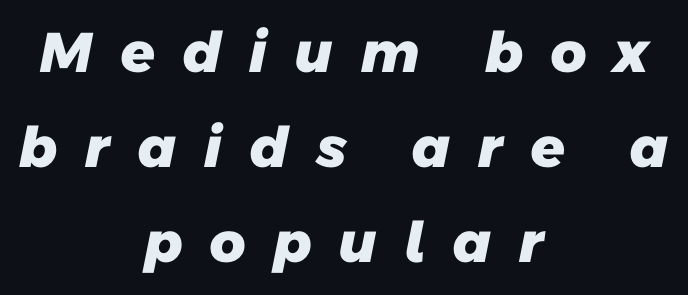
Successive baselines arrive at the customary interval. Descender tails drop into unmarked territory. The letters are bold, with thick, heavy strokes. Observe the wide spacing: letters keep a clear distance from each other.
